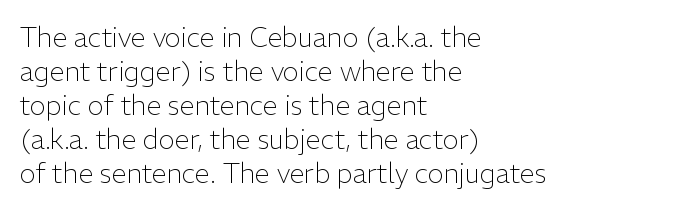
The image shows 27 px text type, upright; set left-aligned, normal line spacing (1.26x), normal letter spacing, not underlined.
